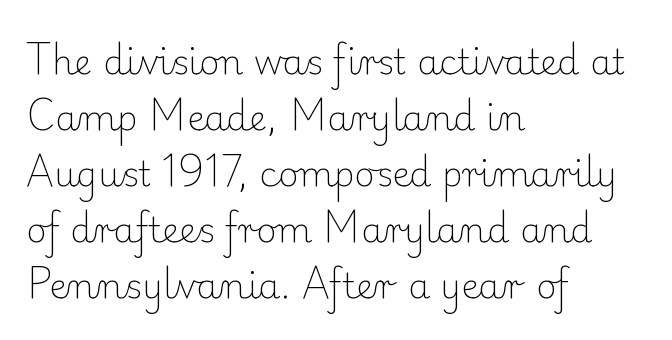
Q: Is the text bold? A: No.
Q: Is the text italic (slanted)? A: No, it is upright.
Q: Is the typeface a serif or a sans-serif typeface? A: Serif.
Q: Is the text underlined? A: No.
Q: How is the paragraph aligned? A: Left-aligned.
Q: Is the spacing between letters normal or unusually wide? A: Normal.
Q: Is the spacing between lines tight, normal or loose? A: Normal.
Q: Width (condensed, normal, or wide)? A: Normal.
Q: Stroke contrast? A: Low.
Q: x-height? A: Small.
Q: Monospaced? A: No.
